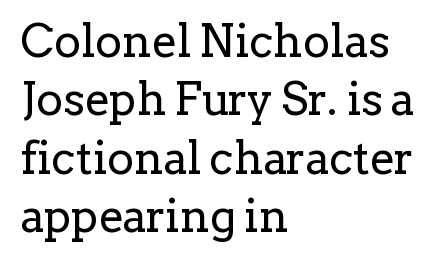
Q: Is the text bold? A: No.
Q: Is the text italic (slanted)? A: No, it is upright.
Q: Is the typeface a serif or a sans-serif typeface? A: Serif.
Q: Is the text underlined? A: No.
Q: How is the paragraph aligned? A: Left-aligned.
Q: Is the spacing between letters normal or unusually wide? A: Normal.
Q: Is the spacing between lines tight, normal or loose? A: Normal.
Q: Width (condensed, normal, or wide)? A: Normal.
Q: Stroke contrast? A: Low.
Q: x-height? A: Medium.
Q: Monospaced? A: No.
